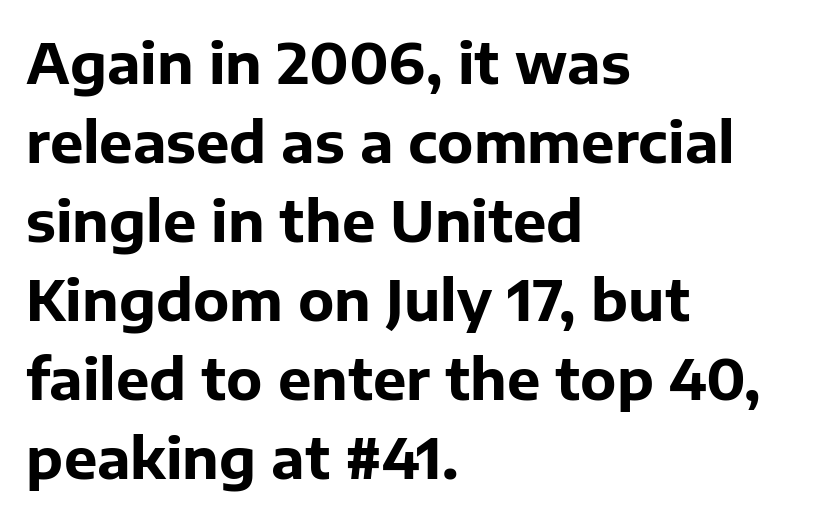
Ascenders rise straight up at ninety degrees. Line starts are locked; line ends wander. Glyph-to-glyph distance matches everyday printed text. Honestly, the row spacing looks completely unremarkable. Set as a true bold cut, around the 700 mark.
